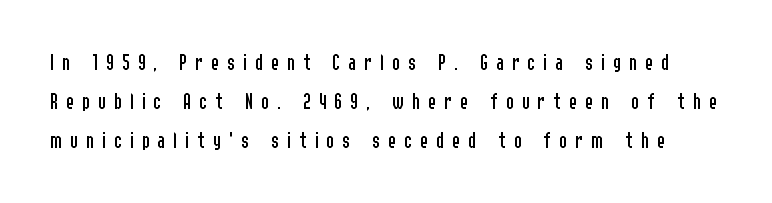
The image shows 24 px text type, upright; set normal line spacing (1.63x), unusually wide letter spacing (+0.33 em), not underlined.
